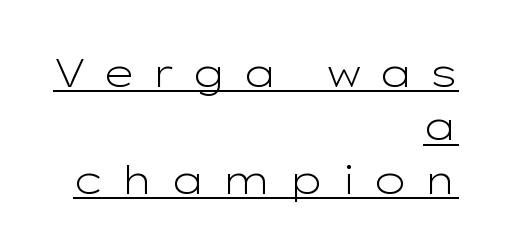
{"serif": "no", "italic": "no", "bold": "no", "weight": "light", "width": "wide", "stroke_contrast": "low", "x_height": "medium", "monospaced": "no", "underline": "yes", "align": "right", "line_spacing": "normal", "line_spacing_ratio": 1.37, "letter_spacing": "wide", "letter_spacing_em": 0.41, "glyph_px": 39}
